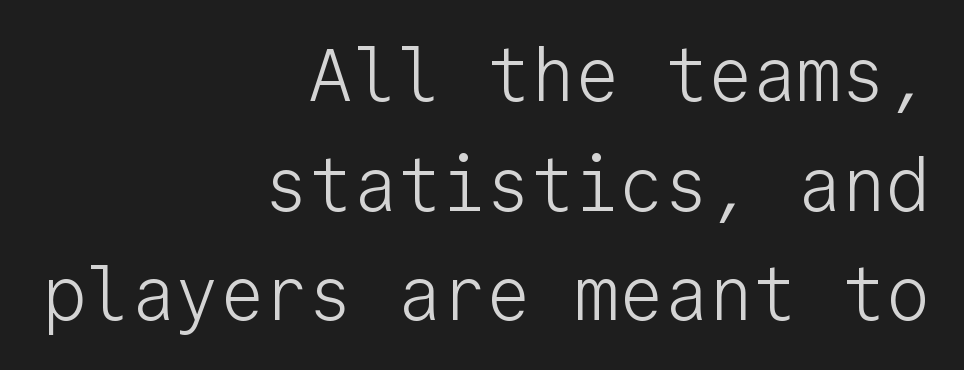
{"serif": "no", "italic": "no", "bold": "no", "weight": "light", "width": "normal", "stroke_contrast": "low", "x_height": "medium", "monospaced": "yes", "underline": "no", "align": "right", "line_spacing": "normal", "line_spacing_ratio": 1.48, "letter_spacing": "normal", "letter_spacing_em": 0.0, "glyph_px": 74}
